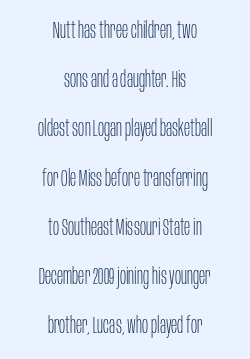
The image shows 23 px text type, upright; set centered, loose line spacing (2.14x), normal letter spacing, not underlined.
